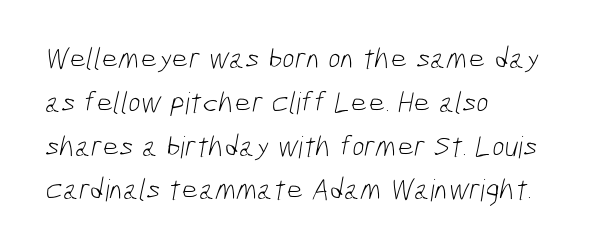
Examine the stroke ends and you'll find no serifs. There is no visible air inserted between adjacent glyphs. Quick note: underline off. Casual observation: everything's shoved over to the left. The rows are spaced the way most documents space them. The typesetting does not lean heavy: it is not bold.
